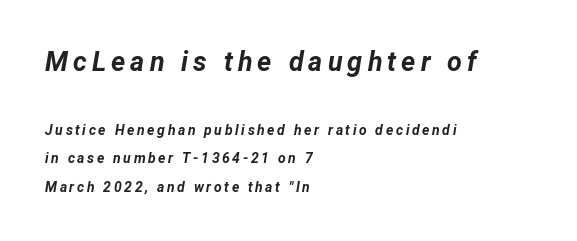
Q: Is the text bold? A: Yes.
Q: Is the text italic (slanted)? A: Yes, it leans right by about 12 degrees.
Q: Is the text underlined? A: No.
Q: How is the paragraph aligned? A: Left-aligned.
Q: Is the spacing between lines tight, normal or loose? A: Loose.
Q: Which block of text is set in a larger size, the first (top) or the second (bottom)? A: The first (top) one.
